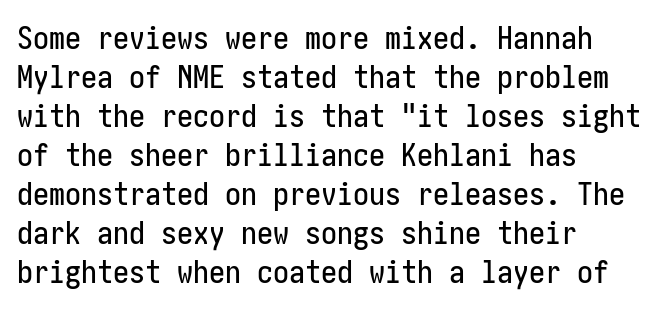
The image shows 32 px condensed sans-serif type, upright; set left-aligned, line spacing 1.22x, normal letter spacing, not underlined; low stroke contrast and a medium x-height.
